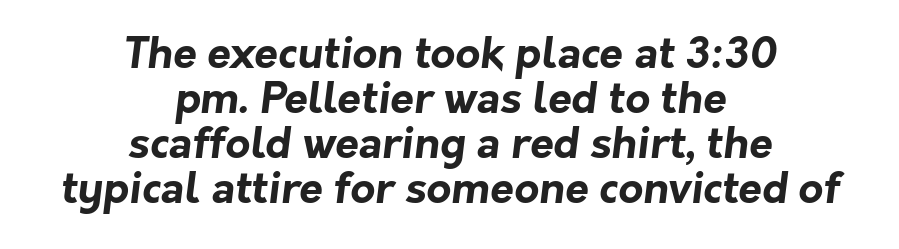
{"serif": "no", "bold": "yes", "weight": "bold", "width": "normal", "stroke_contrast": "low", "x_height": "medium", "monospaced": "no", "underline": "no", "align": "center", "line_spacing": "tight", "line_spacing_ratio": 1.05, "letter_spacing": "normal", "letter_spacing_em": 0.0, "glyph_px": 43}
